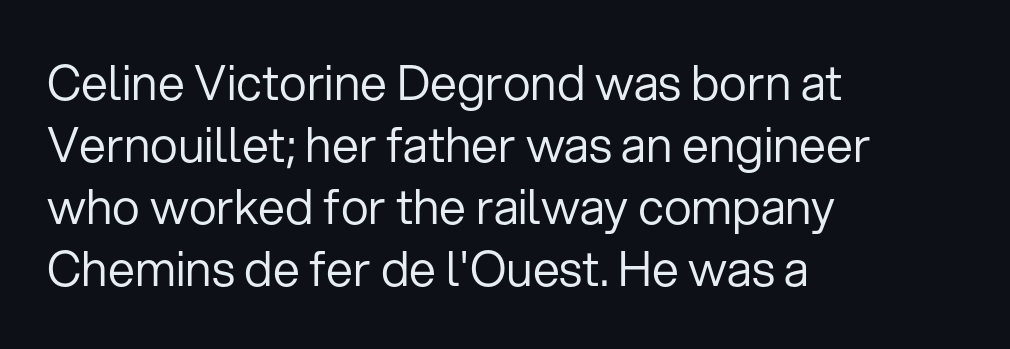
Q: Is the text bold? A: No.
Q: Is the text italic (slanted)? A: No, it is upright.
Q: Is the typeface a serif or a sans-serif typeface? A: Sans-serif.
Q: Is the text underlined? A: No.
Q: How is the paragraph aligned? A: Left-aligned.
Q: Is the spacing between letters normal or unusually wide? A: Normal.
Q: Is the spacing between lines tight, normal or loose? A: Normal.
Q: Width (condensed, normal, or wide)? A: Normal.
Q: Stroke contrast? A: Low.
Q: x-height? A: Medium.
Q: Monospaced? A: No.
